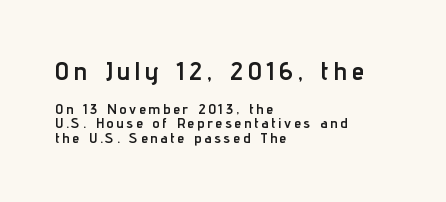
You'd pick this weight for a headline — it's a proper bold. All the whitespace from short lines collects on the right. Cramped leading. Large over small — that's the arrangement of the two blocks here. A typesetter would call this heavily tracked-out type.
